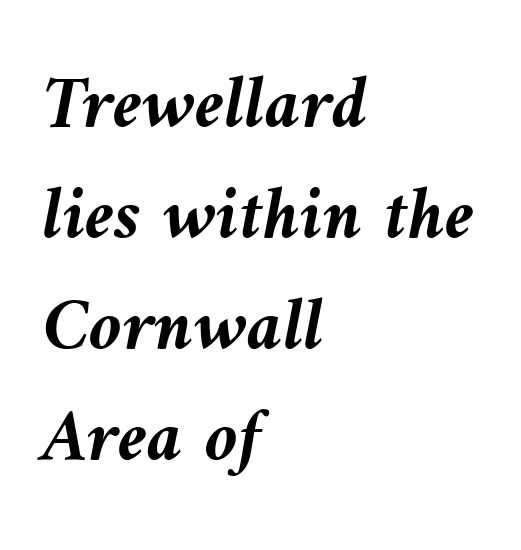
A normal amount of white space separates one row of letters from the next. Weight: bold. The passage shown leans; its letterforms are oblique. Is the letter spacing exaggerated? No — it looks like the ordinary default. The ragged edge is on the right, which tells us the setting is flush left. Varying glyph widths throughout — classic text-font behaviour.
